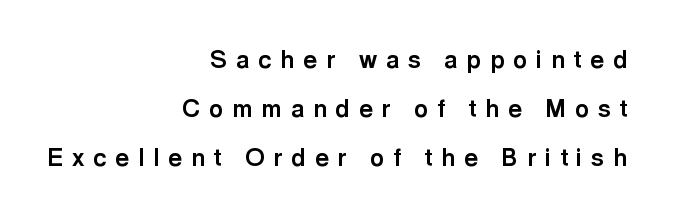
Q: Is the text bold? A: Yes.
Q: Is the text italic (slanted)? A: No, it is upright.
Q: Is the text underlined? A: No.
Q: How is the paragraph aligned? A: Right-aligned.
Q: Is the spacing between letters normal or unusually wide? A: Unusually wide.
Q: Is the spacing between lines tight, normal or loose? A: Loose.
